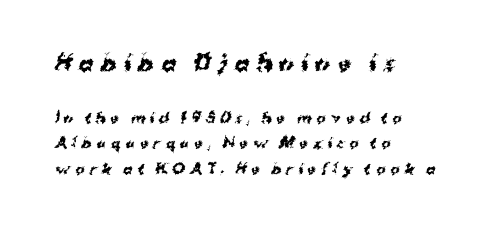
{"bold": "yes", "underline": "no", "align": "left", "line_spacing_ratio": 1.82, "letter_spacing": "wide", "letter_spacing_em": 0.33, "larger_block": "first", "size_ratio": 1.57, "glyph_px": 22}
